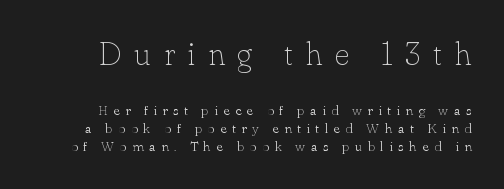
Compared with typical paragraphs, the rows here are spaced about the same. The text was rendered using a seriffed face with decorative stroke endings. The strip under each line holds only bare page. Size contrast runs from large at the top to small at the bottom. What stands out about the letter spacing? Its width — letters are far apart. Every stem runs plumb, perpendicular to the baseline.
